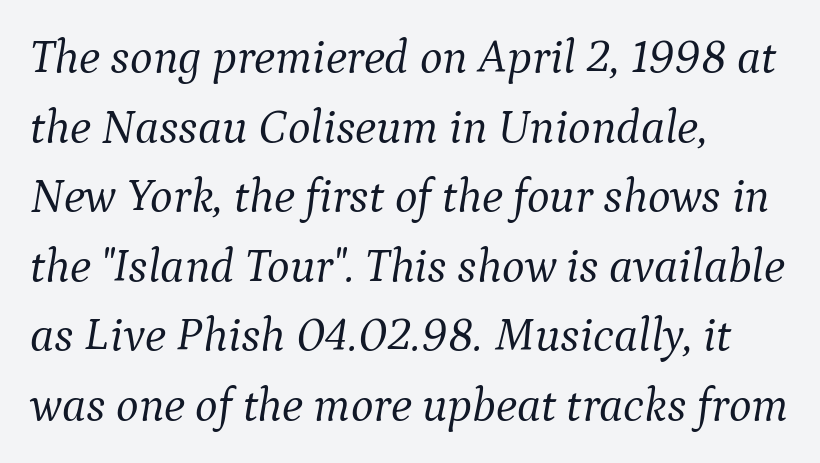
The image shows 48 px light serif type, italic (leaning right); set left-aligned, normal line spacing (1.45x), normal letter spacing, not underlined; medium stroke contrast and a medium x-height.
